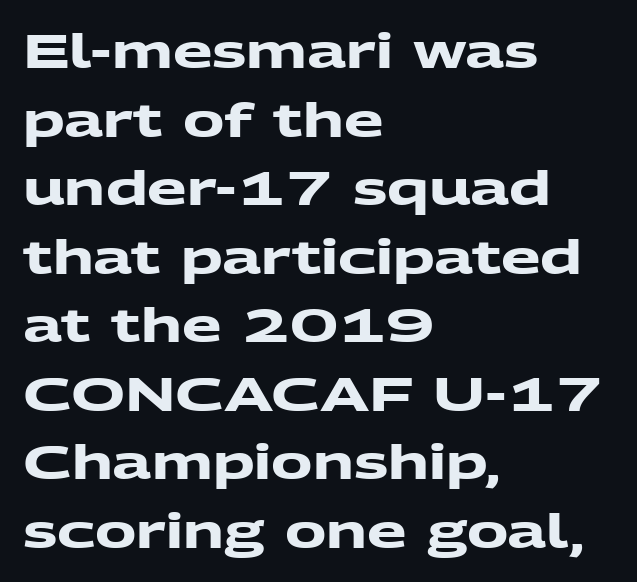
Chunky letters — that's bold for sure. All the whitespace from short lines collects on the right. The foot of each line stays bare and open. Letterform terminals end flat and unadorned throughout the passage. These lines keep a tight, regular rhythm from letter to letter.
